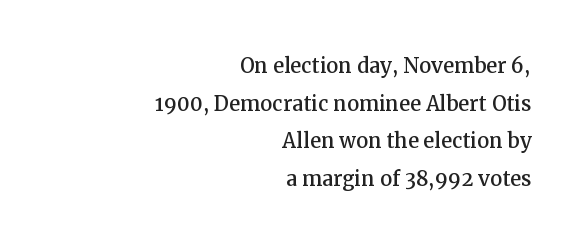
Q: Is the text italic (slanted)? A: No, it is upright.
Q: Is the text underlined? A: No.
Q: How is the paragraph aligned? A: Right-aligned.
Q: Is the spacing between letters normal or unusually wide? A: Normal.
Q: Is the spacing between lines tight, normal or loose? A: Normal.
